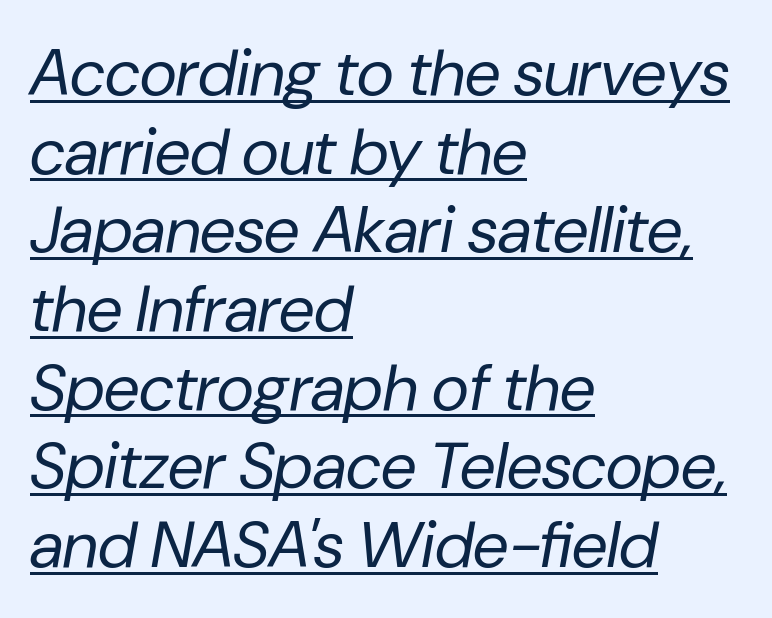
The image shows 65 px regular-weight type, italic (leaning right); set left-aligned, line spacing 1.21x, normal letter spacing, underlined; low stroke contrast and a medium x-height.
